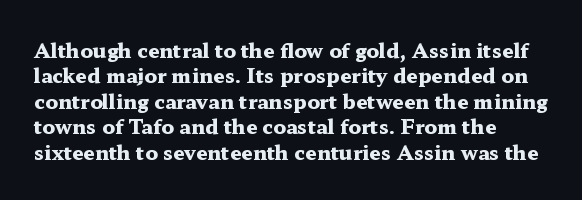
Characters follow at the spacing the type designer built in. What's the leading like? Ordinary, nothing unusual. Horizontal alignment here is leftward, the default for most running prose. The words here are not underlined. The typesetting leans heavy: a genuine bold.
